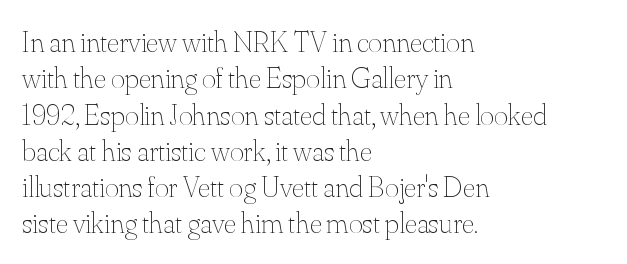
Q: Is the text bold? A: No.
Q: Is the text italic (slanted)? A: No, it is upright.
Q: Is the text underlined? A: No.
Q: How is the paragraph aligned? A: Left-aligned.
Q: Is the spacing between letters normal or unusually wide? A: Normal.
Q: Width (condensed, normal, or wide)? A: Normal.
Q: Stroke contrast? A: Medium.
Q: x-height? A: Small.
Q: Monospaced? A: No.
